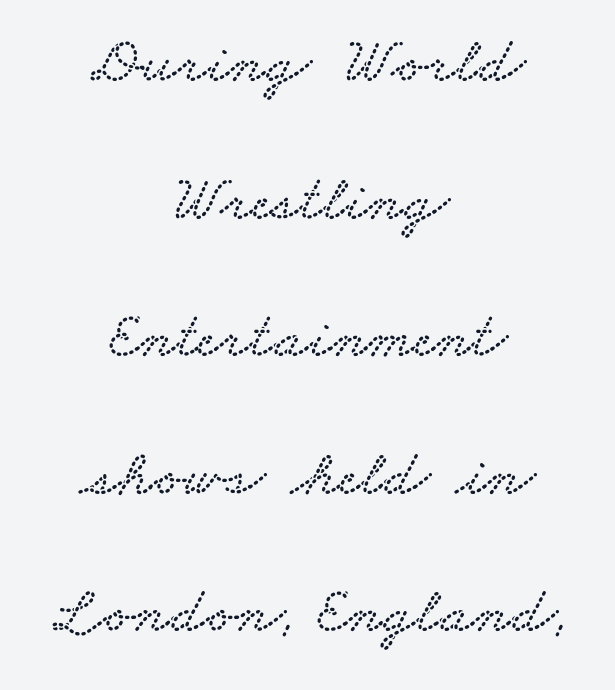
Q: Is the typeface a serif or a sans-serif typeface? A: Serif.
Q: Is the text underlined? A: No.
Q: How is the paragraph aligned? A: Centered.
Q: Is the spacing between letters normal or unusually wide? A: Normal.
Q: Is the spacing between lines tight, normal or loose? A: Loose.
Q: Width (condensed, normal, or wide)? A: Wide.
Q: Stroke contrast? A: Low.
Q: x-height? A: Small.
Q: Monospaced? A: No.
